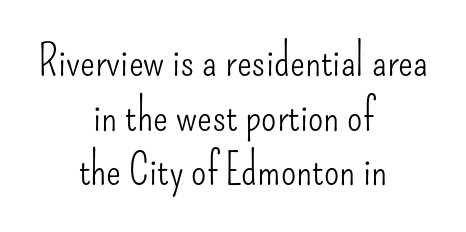
Q: Is the text bold? A: No.
Q: Is the text italic (slanted)? A: No, it is upright.
Q: Is the typeface a serif or a sans-serif typeface? A: Sans-serif.
Q: Is the text underlined? A: No.
Q: How is the paragraph aligned? A: Centered.
Q: Is the spacing between letters normal or unusually wide? A: Normal.
Q: Width (condensed, normal, or wide)? A: Condensed.
Q: Stroke contrast? A: Low.
Q: x-height? A: Small.
Q: Monospaced? A: No.
